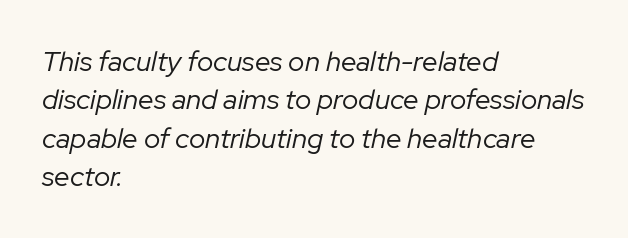
Q: Is the text bold? A: No.
Q: Is the text italic (slanted)? A: Yes, it leans right by about 12 degrees.
Q: Is the text underlined? A: No.
Q: How is the paragraph aligned? A: Left-aligned.
Q: Is the spacing between letters normal or unusually wide? A: Normal.
Q: Is the spacing between lines tight, normal or loose? A: Normal.
Q: Width (condensed, normal, or wide)? A: Normal.
Q: Stroke contrast? A: Low.
Q: x-height? A: Medium.
Q: Monospaced? A: No.
